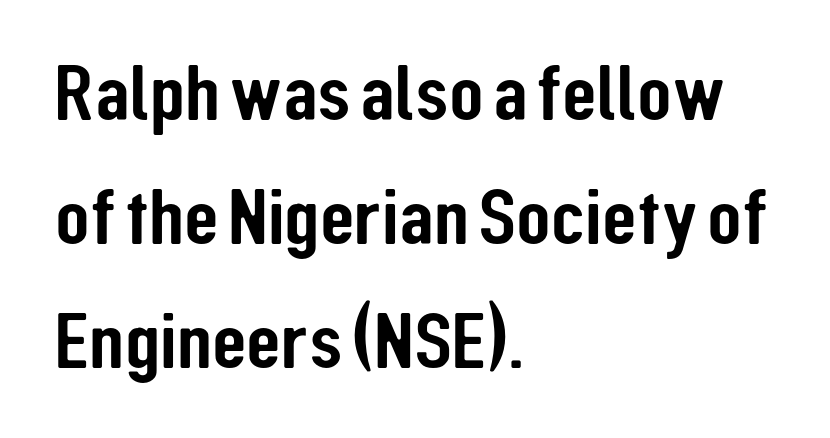
Q: Is the text italic (slanted)? A: No, it is upright.
Q: Is the typeface a serif or a sans-serif typeface? A: Sans-serif.
Q: Is the text underlined? A: No.
Q: How is the paragraph aligned? A: Left-aligned.
Q: Is the spacing between letters normal or unusually wide? A: Normal.
Q: Is the spacing between lines tight, normal or loose? A: Normal.
Q: Width (condensed, normal, or wide)? A: Condensed.
Q: Stroke contrast? A: Low.
Q: x-height? A: Medium.
Q: Monospaced? A: No.
